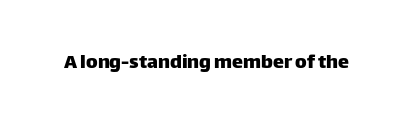
Q: Is the text italic (slanted)? A: No, it is upright.
Q: Is the text underlined? A: No.
Q: Is the spacing between letters normal or unusually wide? A: Normal.
